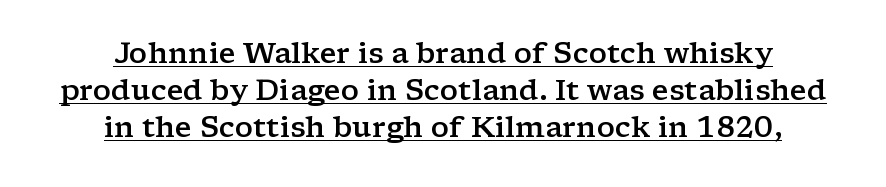
The image shows 29 px semibold, wide serif type, upright; set centered, normal line spacing (1.28x), normal letter spacing, underlined; low stroke contrast and a medium x-height.
